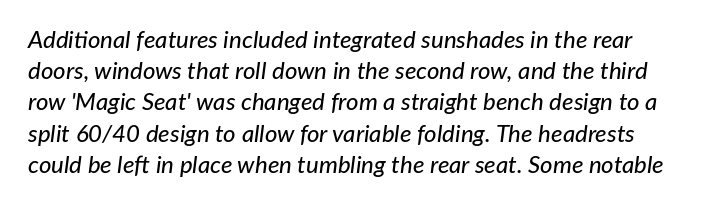
Q: Is the text italic (slanted)? A: Yes, it leans right by about 7 degrees.
Q: Is the text underlined? A: No.
Q: Is the spacing between letters normal or unusually wide? A: Normal.
Q: Is the spacing between lines tight, normal or loose? A: Normal.
